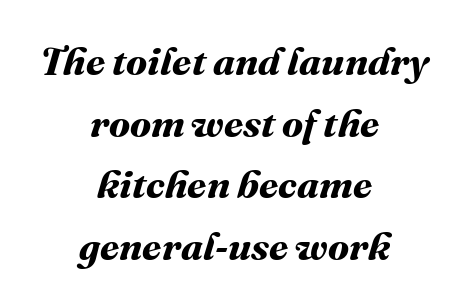
{"bold": "yes", "weight": "bold", "width": "normal", "stroke_contrast": "medium", "x_height": "medium", "monospaced": "no", "underline": "no", "align": "center", "line_spacing": "normal", "line_spacing_ratio": 1.58, "letter_spacing": "normal", "letter_spacing_em": 0.0, "glyph_px": 39}
